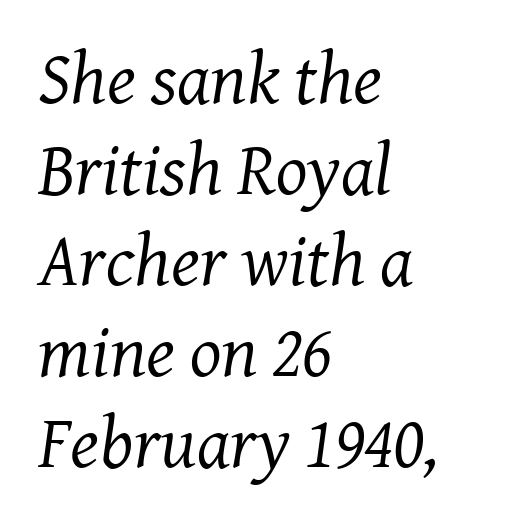
Note the varied advance widths — an 'i' is clearly narrower than an 'm'. The string is rendered with underlining switched off. Glyph-to-glyph distance matches everyday printed text. Summary of weight: not heavy and not bold.
